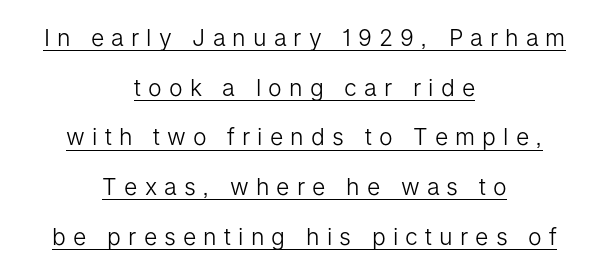
{"italic": "no", "bold": "no", "underline": "yes", "align": "center", "line_spacing": "loose", "line_spacing_ratio": 2.16, "letter_spacing": "wide", "letter_spacing_em": 0.31, "glyph_px": 23}
